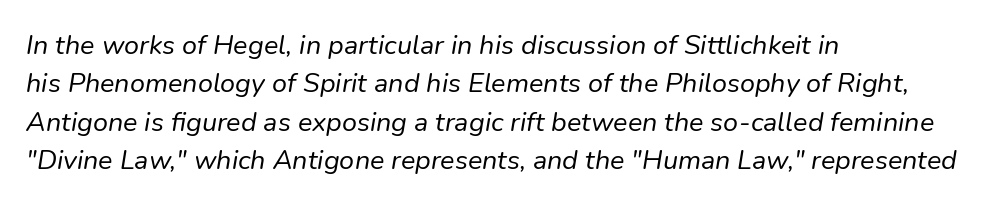
The image shows 27 px text type, italic (leaning right); set left-aligned, normal line spacing (1.42x), normal letter spacing, not underlined.
